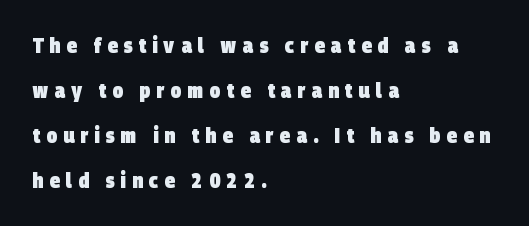
{"bold": "yes", "underline": "no", "align": "left", "line_spacing": "loose", "line_spacing_ratio": 2.15, "letter_spacing": "wide", "letter_spacing_em": 0.29, "glyph_px": 21}
